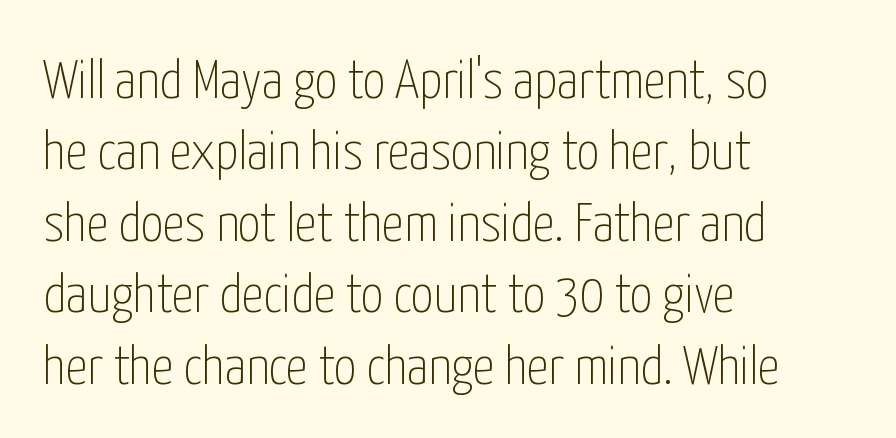
{"serif": "no", "italic": "no", "bold": "no", "weight": "thin", "width": "condensed", "stroke_contrast": "low", "x_height": "medium", "monospaced": "no", "underline": "no", "align": "left", "line_spacing": "normal", "line_spacing_ratio": 1.3, "letter_spacing": "normal", "letter_spacing_em": 0.0, "glyph_px": 55}
